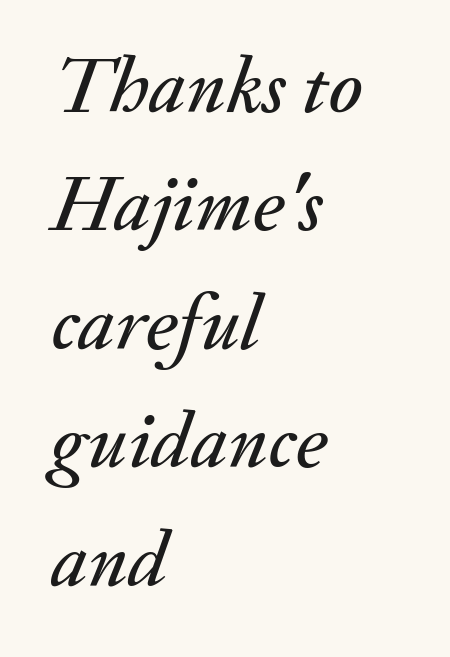
Q: Is the text italic (slanted)? A: Yes, it leans right by about 20 degrees.
Q: Is the text underlined? A: No.
Q: How is the paragraph aligned? A: Left-aligned.
Q: Is the spacing between letters normal or unusually wide? A: Normal.
Q: Is the spacing between lines tight, normal or loose? A: Normal.
Q: Width (condensed, normal, or wide)? A: Normal.
Q: Stroke contrast? A: Medium.
Q: x-height? A: Small.
Q: Monospaced? A: No.
